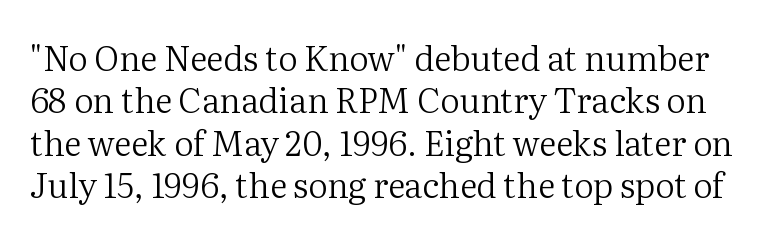
The image shows 34 px regular-weight serif type, upright; set normal line spacing (1.25x), normal letter spacing, not underlined; medium stroke contrast and a medium x-height.
